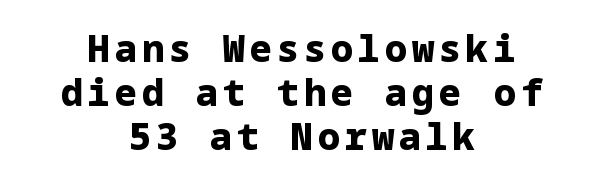
The zone under the glyphs is completely vacant. Vertical strokes here are truly vertical. You can tell from the bare stems that sans-serif type was used. These lines stack symmetrically, like a column narrowing and widening about its center. As a designer I'd log this as weight 700, bold.
